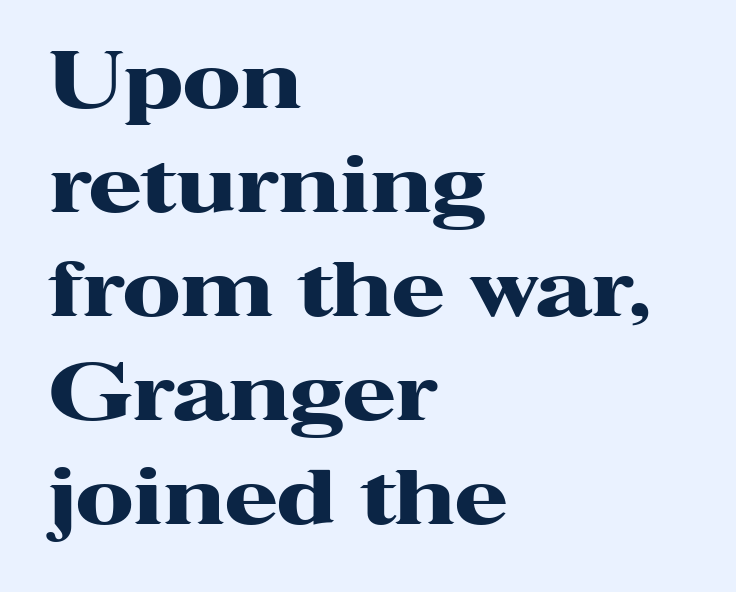
{"serif": "yes", "italic": "no", "bold": "yes", "weight": "heavy", "width": "wide", "stroke_contrast": "high", "x_height": "medium", "monospaced": "no", "underline": "no", "align": "left", "line_spacing": "normal", "line_spacing_ratio": 1.35, "letter_spacing": "normal", "letter_spacing_em": 0.0, "glyph_px": 77}
